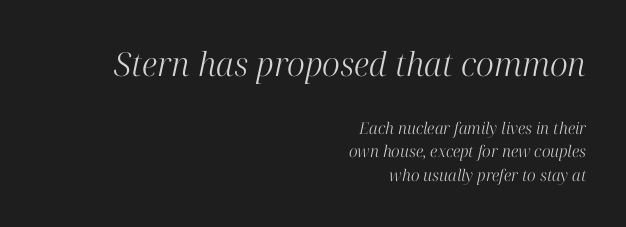
Q: Is the text bold? A: No.
Q: Is the text italic (slanted)? A: Yes, it leans right by about 12 degrees.
Q: Is the typeface a serif or a sans-serif typeface? A: Serif.
Q: Is the text underlined? A: No.
Q: How is the paragraph aligned? A: Right-aligned.
Q: Is the spacing between letters normal or unusually wide? A: Normal.
Q: Is the spacing between lines tight, normal or loose? A: Normal.
Q: Which block of text is set in a larger size, the first (top) or the second (bottom)? A: The first (top) one.
Q: Width (condensed, normal, or wide)? A: Normal.
Q: Stroke contrast? A: High.
Q: x-height? A: Medium.
Q: Monospaced? A: No.
